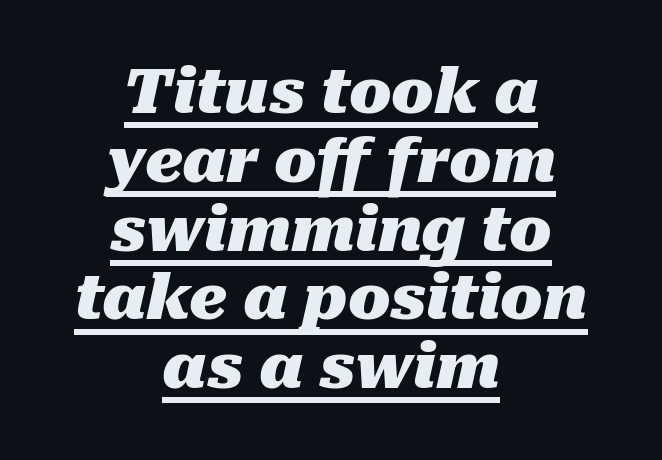
{"italic": "yes", "lean": "right", "slant_degrees": 10, "bold": "yes", "weight": "heavy", "width": "normal", "stroke_contrast": "medium", "x_height": "medium", "monospaced": "no", "underline": "yes", "align": "center", "line_spacing": "tight", "line_spacing_ratio": 1.11, "letter_spacing": "normal", "letter_spacing_em": 0.0, "glyph_px": 62}
